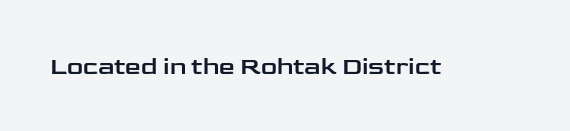
Q: Is the text italic (slanted)? A: No, it is upright.
Q: Is the text underlined? A: No.
Q: Is the spacing between letters normal or unusually wide? A: Normal.
